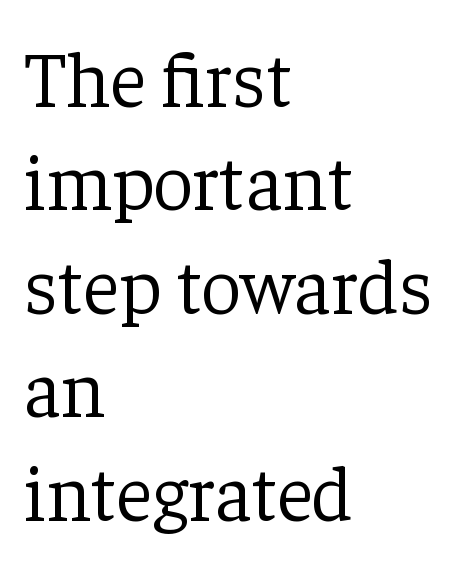
The image shows 79 px light serif type, upright; set left-aligned, normal line spacing (1.31x), normal letter spacing, not underlined; low stroke contrast and a medium x-height.
